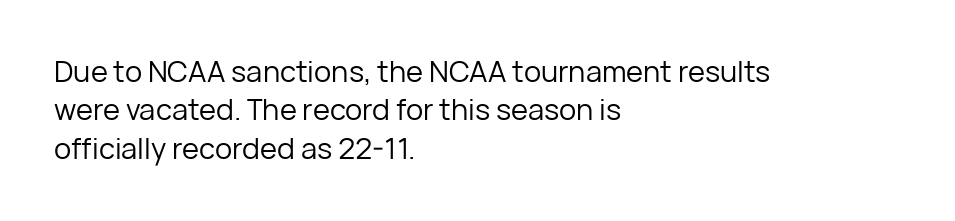
Q: Is the text bold? A: No.
Q: Is the text italic (slanted)? A: No, it is upright.
Q: Is the typeface a serif or a sans-serif typeface? A: Sans-serif.
Q: Is the text underlined? A: No.
Q: How is the paragraph aligned? A: Left-aligned.
Q: Is the spacing between letters normal or unusually wide? A: Normal.
Q: Is the spacing between lines tight, normal or loose? A: Normal.
Q: Width (condensed, normal, or wide)? A: Normal.
Q: Stroke contrast? A: Low.
Q: x-height? A: Medium.
Q: Monospaced? A: No.
